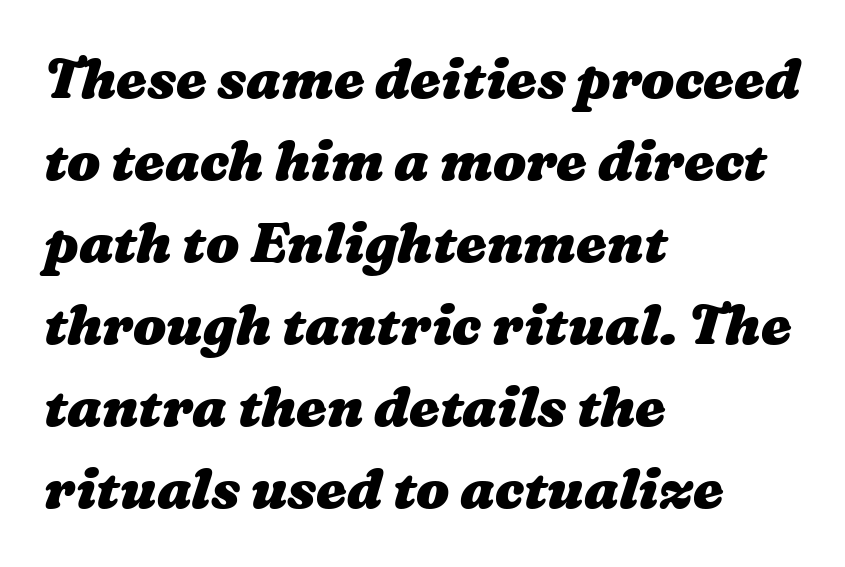
{"bold": "yes", "weight": "heavy", "width": "wide", "stroke_contrast": "medium", "x_height": "medium", "monospaced": "no", "underline": "no", "align": "left", "line_spacing": "normal", "line_spacing_ratio": 1.49, "letter_spacing": "normal", "letter_spacing_em": 0.0, "glyph_px": 55}
